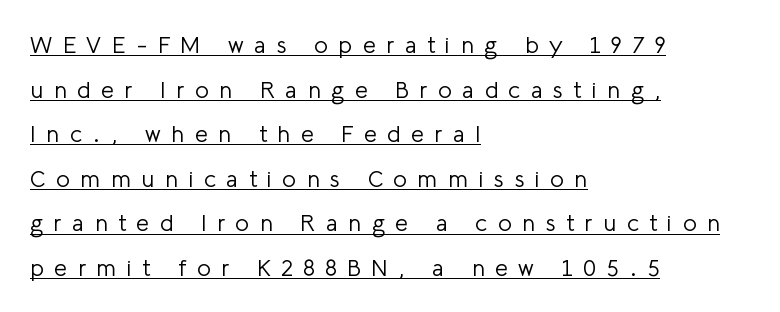
The image shows 23 px text type, upright; set left-aligned, loose line spacing (1.94x), unusually wide letter spacing (+0.46 em), underlined.
